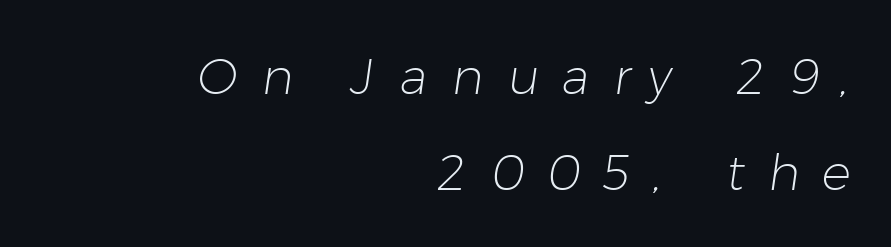
The baseline area is clear. Do the characters align in a grid? No, the font is proportional. Each new line begins a long way beneath the previous one. The glyphs in this specimen are sans serif. Heaviness? Minimal to ordinary, like unemphasized prose. The letters are spread apart with noticeably loose tracking.
